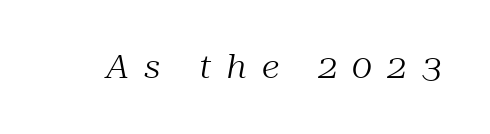
Q: Is the text bold? A: No.
Q: Is the text italic (slanted)? A: Yes, it leans right by about 10 degrees.
Q: Is the typeface a serif or a sans-serif typeface? A: Serif.
Q: Is the text underlined? A: No.
Q: Is the spacing between letters normal or unusually wide? A: Unusually wide.
Q: Width (condensed, normal, or wide)? A: Normal.
Q: Stroke contrast? A: Medium.
Q: x-height? A: Medium.
Q: Monospaced? A: No.
